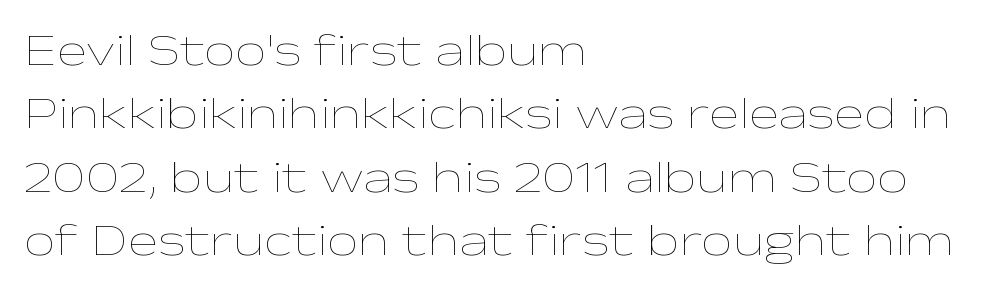
Q: Is the text bold? A: No.
Q: Is the text italic (slanted)? A: No, it is upright.
Q: Is the text underlined? A: No.
Q: How is the paragraph aligned? A: Left-aligned.
Q: Is the spacing between letters normal or unusually wide? A: Normal.
Q: Is the spacing between lines tight, normal or loose? A: Normal.
Q: Width (condensed, normal, or wide)? A: Wide.
Q: Stroke contrast? A: Low.
Q: x-height? A: Medium.
Q: Monospaced? A: No.
